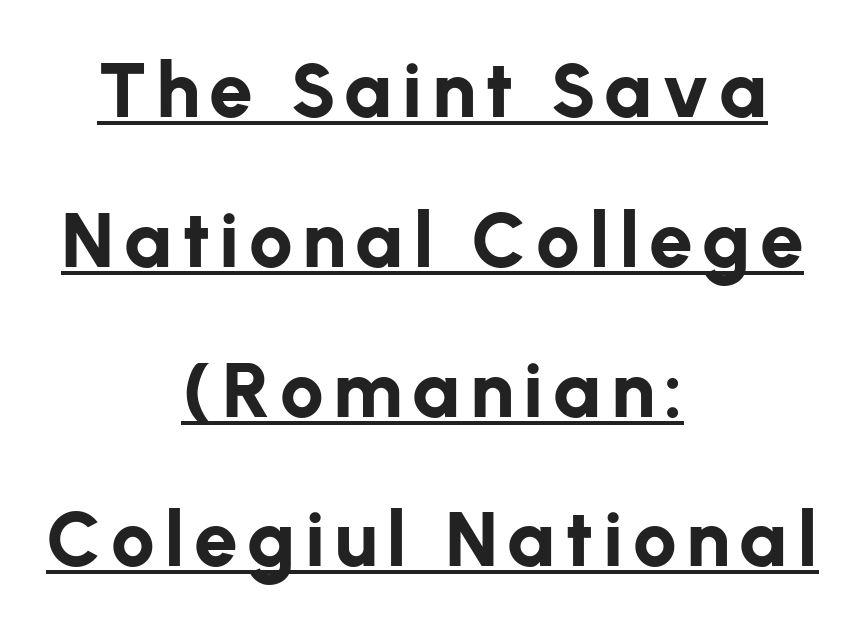
The image shows 78 px bold sans-serif type, upright; set centered, loose line spacing (1.92x), underlined; low stroke contrast and a medium x-height.
